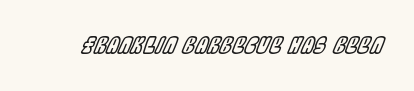
{"italic": "yes", "lean": "right", "slant_degrees": 22, "underline": "no", "letter_spacing": "normal", "letter_spacing_em": 0.0, "glyph_px": 22}
